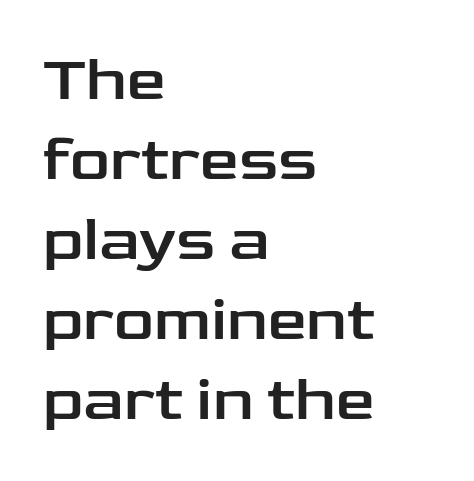
Q: Is the text italic (slanted)? A: No, it is upright.
Q: Is the typeface a serif or a sans-serif typeface? A: Sans-serif.
Q: Is the text underlined? A: No.
Q: How is the paragraph aligned? A: Left-aligned.
Q: Is the spacing between letters normal or unusually wide? A: Normal.
Q: Is the spacing between lines tight, normal or loose? A: Normal.
Q: Width (condensed, normal, or wide)? A: Wide.
Q: Stroke contrast? A: Low.
Q: x-height? A: Medium.
Q: Monospaced? A: No.
